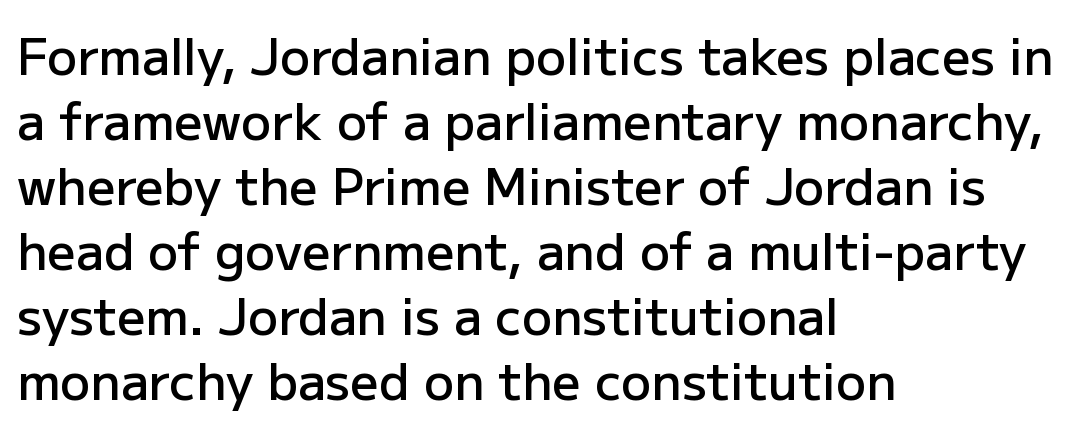
{"serif": "no", "italic": "no", "bold": "semi", "weight": "semibold", "width": "normal", "stroke_contrast": "low", "x_height": "medium", "monospaced": "no", "underline": "no", "align": "left", "line_spacing": "normal", "line_spacing_ratio": 1.3, "letter_spacing": "normal", "letter_spacing_em": 0.0, "glyph_px": 50}
